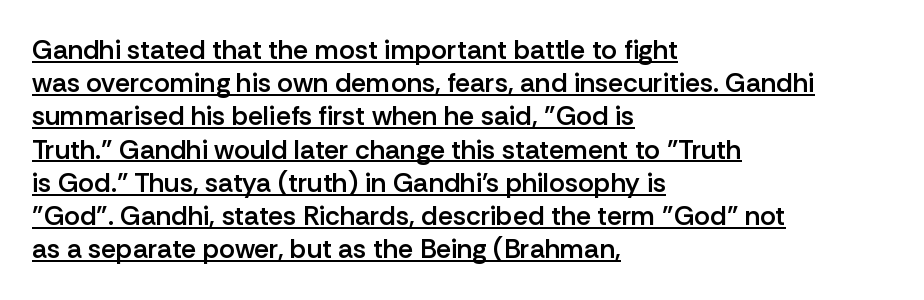
What stands out about the letter spacing? Nothing — it is the standard amount. The glyphs are accompanied by a horizontal stroke just below them. The lines are quadded left. No italicization has been applied; the sample stays upright.
